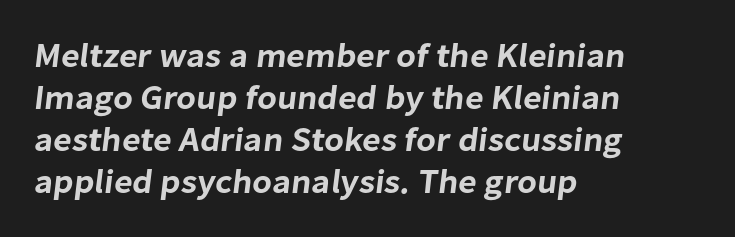
Quick note: underline off. The setting favours the left margin, as ordinary paragraphs usually do. Regarding serifs, this sample does without them. The type is set solid horizontally, with unmodified tracking. Each letter keeps its own natural width here, so spacing adapts to shape.
